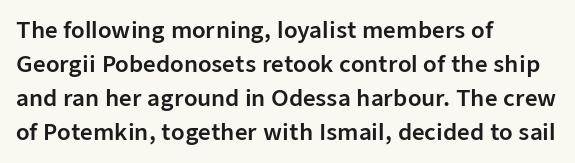
{"italic": "no", "underline": "no", "align": "left", "line_spacing": "normal", "line_spacing_ratio": 1.55, "letter_spacing": "normal", "letter_spacing_em": 0.0, "glyph_px": 22}
